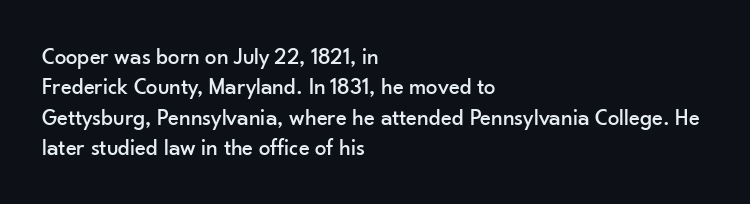
Q: Is the text italic (slanted)? A: No, it is upright.
Q: Is the text underlined? A: No.
Q: How is the paragraph aligned? A: Left-aligned.
Q: Is the spacing between letters normal or unusually wide? A: Normal.
Q: Is the spacing between lines tight, normal or loose? A: Normal.
